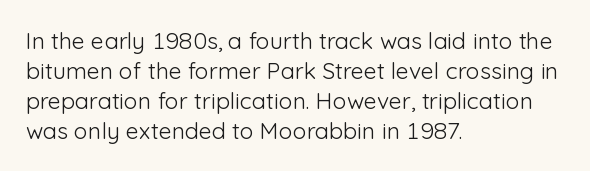
The image shows 23 px text type, upright; set left-aligned, normal line spacing (1.3x), normal letter spacing, not underlined.
